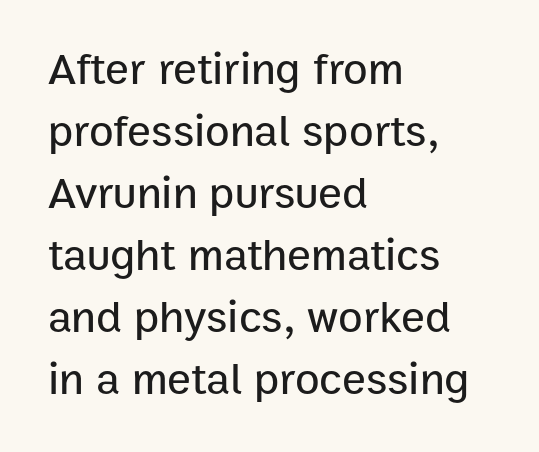
Horizontally, the lines are justified to the leading edge only. Nope, no serifs anywhere on these letters. Normally led — the rows are evenly, conventionally spaced. Is this a fixed-width face? No — the glyphs have proportional, varying widths.
